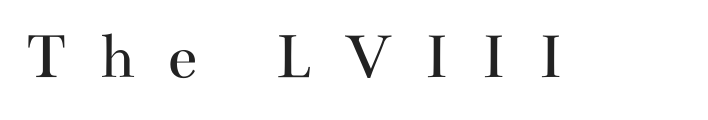
Q: Is the text bold? A: No.
Q: Is the text italic (slanted)? A: No, it is upright.
Q: Is the typeface a serif or a sans-serif typeface? A: Serif.
Q: Is the text underlined? A: No.
Q: Is the spacing between letters normal or unusually wide? A: Unusually wide.
Q: Width (condensed, normal, or wide)? A: Wide.
Q: Stroke contrast? A: Medium.
Q: x-height? A: Small.
Q: Monospaced? A: No.
